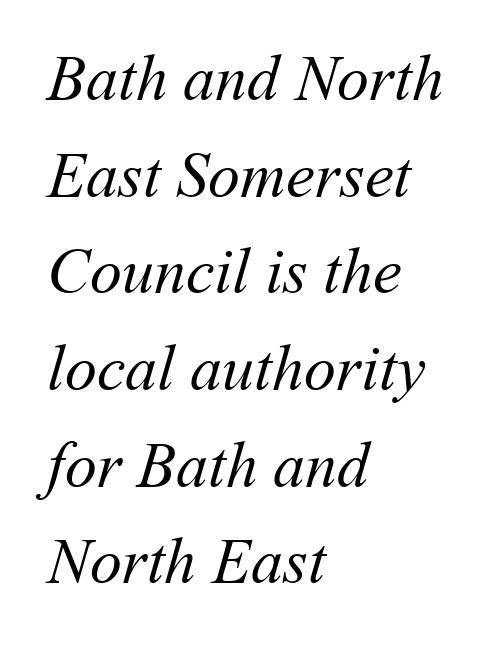
Q: Is the text bold? A: No.
Q: Is the text underlined? A: No.
Q: How is the paragraph aligned? A: Left-aligned.
Q: Is the spacing between letters normal or unusually wide? A: Normal.
Q: Is the spacing between lines tight, normal or loose? A: Normal.
Q: Width (condensed, normal, or wide)? A: Normal.
Q: Stroke contrast? A: Medium.
Q: x-height? A: Medium.
Q: Monospaced? A: No.
